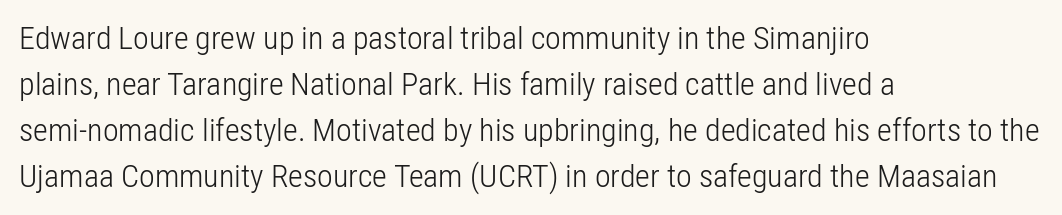
Q: Is the text bold? A: No.
Q: Is the text italic (slanted)? A: No, it is upright.
Q: Is the typeface a serif or a sans-serif typeface? A: Sans-serif.
Q: Is the text underlined? A: No.
Q: How is the paragraph aligned? A: Left-aligned.
Q: Is the spacing between letters normal or unusually wide? A: Normal.
Q: Is the spacing between lines tight, normal or loose? A: Normal.
Q: Width (condensed, normal, or wide)? A: Condensed.
Q: Stroke contrast? A: Low.
Q: x-height? A: Medium.
Q: Monospaced? A: No.
